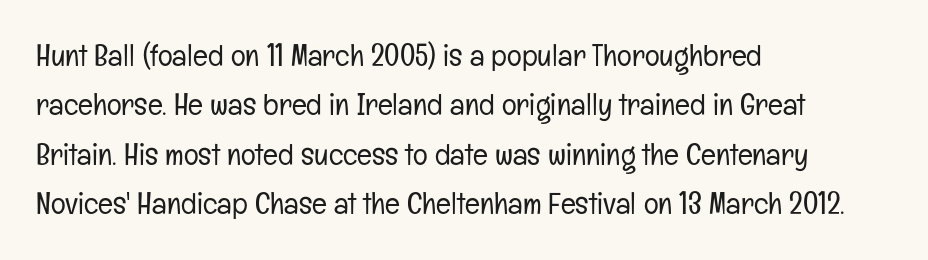
The image shows 31 px light, condensed sans-serif type, upright; set left-aligned, normal line spacing (1.59x), normal letter spacing, not underlined; low stroke contrast and a medium x-height.
